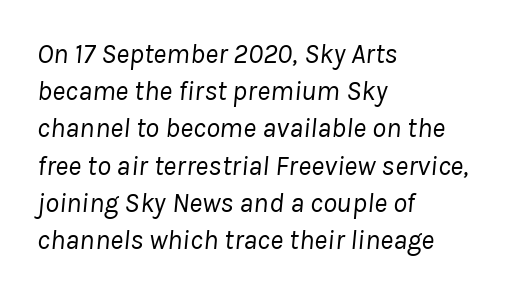
The image shows 28 px regular-weight type, italic (leaning right); set left-aligned, normal line spacing (1.33x), normal letter spacing, not underlined; low stroke contrast and a medium x-height.
